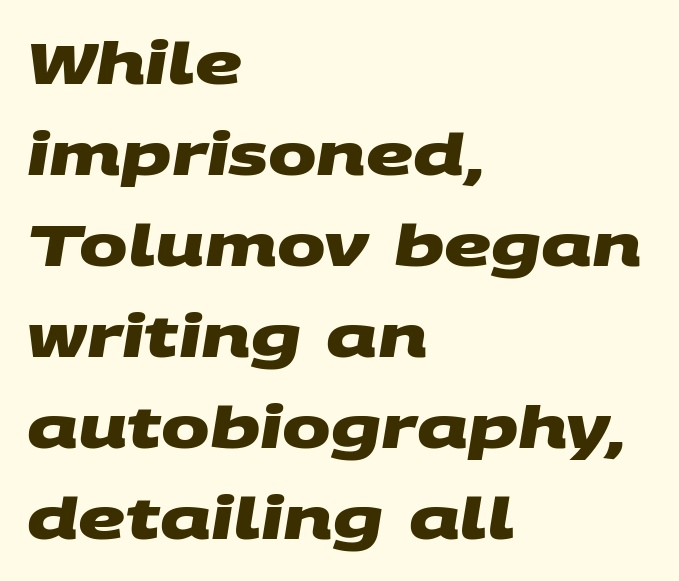
Look at the tracking — it's just the regular setting, nothing added. Any mark beneath the type? The region is blank. To sum up the face: it is a sans, with no serifs. The sample has been set heavy, in full bold. The rendering uses a moderate line-height, typical for paragraphs.
